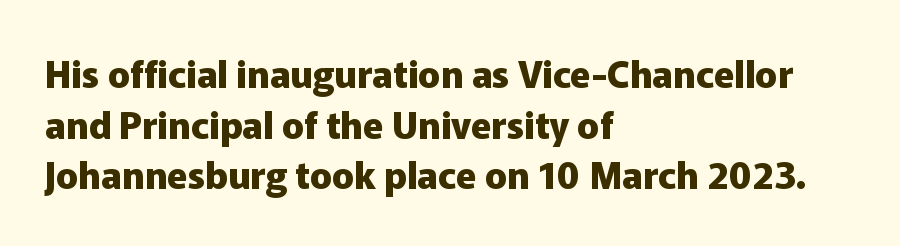
Q: Is the text bold? A: Yes.
Q: Is the text italic (slanted)? A: No, it is upright.
Q: Is the typeface a serif or a sans-serif typeface? A: Sans-serif.
Q: Is the text underlined? A: No.
Q: How is the paragraph aligned? A: Left-aligned.
Q: Is the spacing between letters normal or unusually wide? A: Normal.
Q: Is the spacing between lines tight, normal or loose? A: Normal.
Q: Width (condensed, normal, or wide)? A: Normal.
Q: Stroke contrast? A: Low.
Q: x-height? A: Medium.
Q: Monospaced? A: No.
